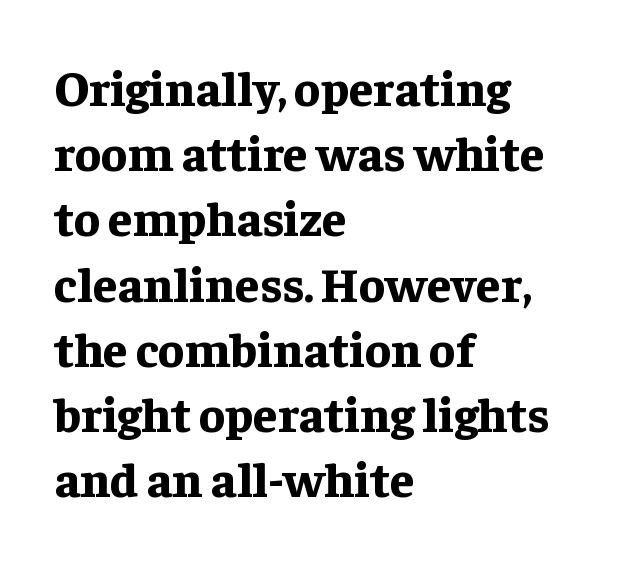
The image shows 49 px bold serif type, upright; set left-aligned, normal line spacing (1.33x), normal letter spacing, not underlined; low stroke contrast and a medium x-height.
